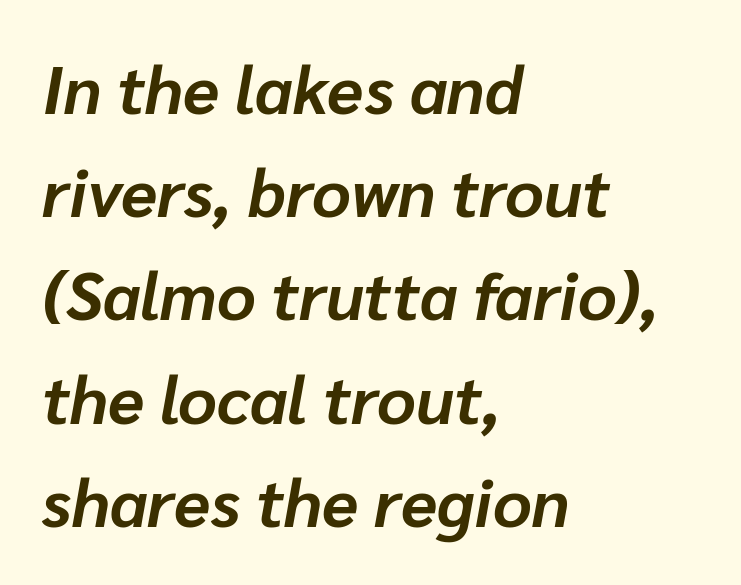
Q: Is the text bold? A: Yes.
Q: Is the text italic (slanted)? A: Yes, it leans right by about 10 degrees.
Q: Is the text underlined? A: No.
Q: How is the paragraph aligned? A: Left-aligned.
Q: Is the spacing between letters normal or unusually wide? A: Normal.
Q: Is the spacing between lines tight, normal or loose? A: Normal.
Q: Width (condensed, normal, or wide)? A: Normal.
Q: Stroke contrast? A: Low.
Q: x-height? A: Medium.
Q: Monospaced? A: No.
